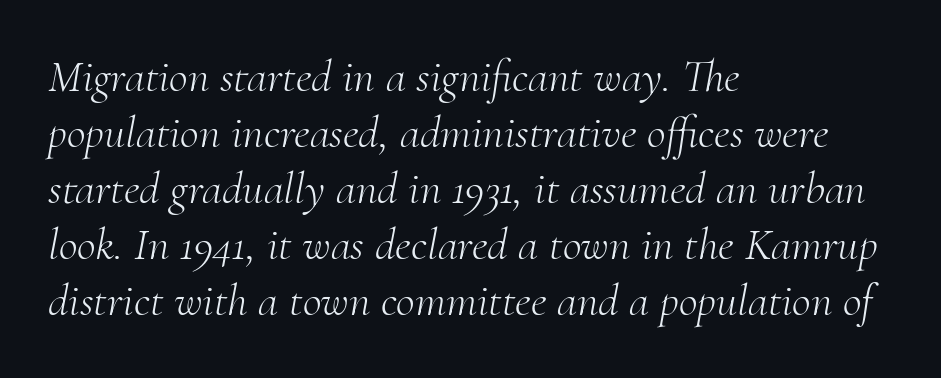
Is the type slanted? Yes — the strokes lean at a clear angle. Letters have the restrained weight of plain body copy at most. The text was rendered using a seriffed face with decorative stroke endings. Spacing verdict: proportional, widths tailored to each character.
